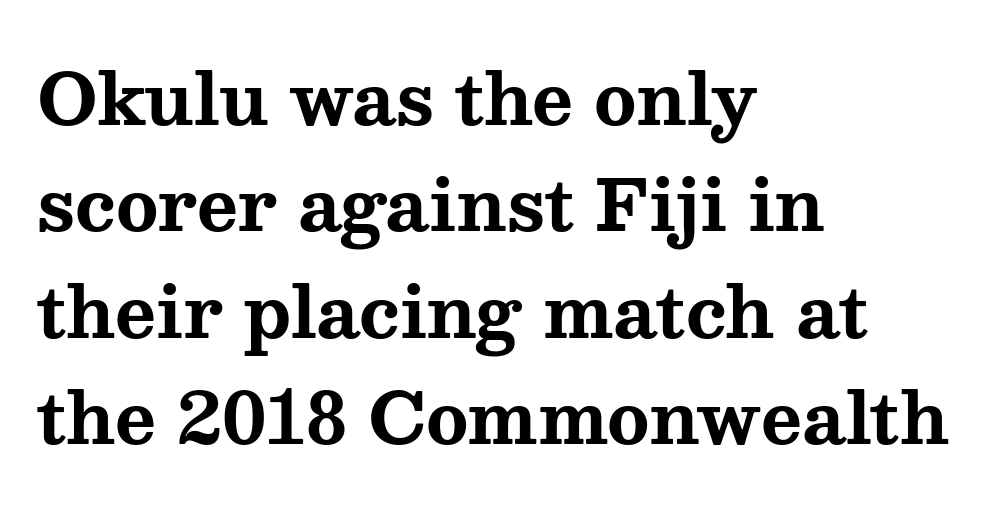
Q: Is the text bold? A: Yes.
Q: Is the text italic (slanted)? A: No, it is upright.
Q: Is the typeface a serif or a sans-serif typeface? A: Serif.
Q: Is the text underlined? A: No.
Q: How is the paragraph aligned? A: Left-aligned.
Q: Is the spacing between letters normal or unusually wide? A: Normal.
Q: Is the spacing between lines tight, normal or loose? A: Normal.
Q: Width (condensed, normal, or wide)? A: Wide.
Q: Stroke contrast? A: Medium.
Q: x-height? A: Medium.
Q: Monospaced? A: No.
